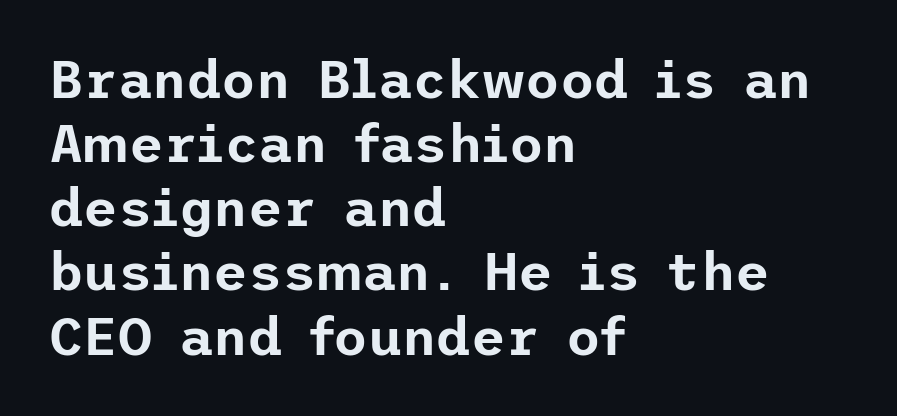
The image shows 53 px sans-serif type, upright; set left-aligned, line spacing 1.21x, normal letter spacing, not underlined; low stroke contrast and a medium x-height.
